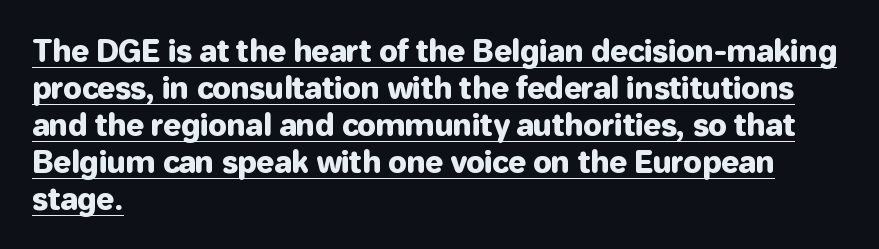
The image shows 30 px sans-serif type, upright; set left-aligned, line spacing 1.23x, normal letter spacing, underlined; low stroke contrast and a medium x-height.
